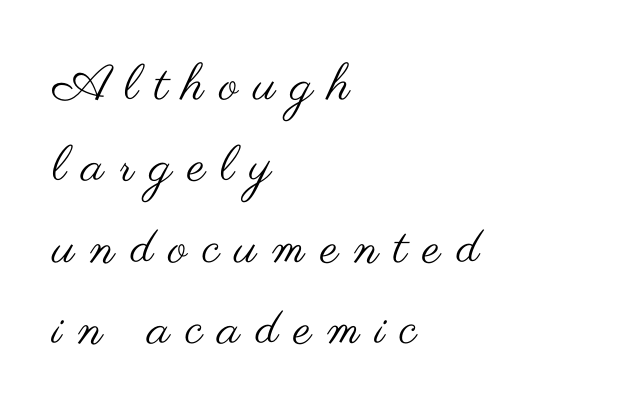
Q: Is the text bold? A: No.
Q: Is the text italic (slanted)? A: Yes.
Q: Is the typeface a serif or a sans-serif typeface? A: Sans-serif.
Q: Is the text underlined? A: No.
Q: How is the paragraph aligned? A: Left-aligned.
Q: Is the spacing between letters normal or unusually wide? A: Unusually wide.
Q: Is the spacing between lines tight, normal or loose? A: Normal.
Q: Width (condensed, normal, or wide)? A: Wide.
Q: Stroke contrast? A: Medium.
Q: x-height? A: Small.
Q: Monospaced? A: No.
